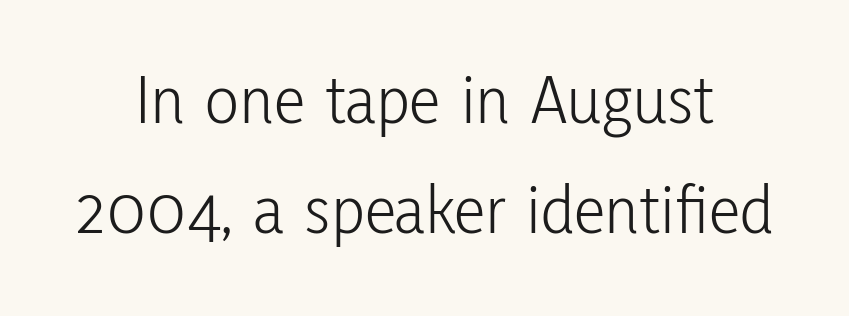
The image shows 71 px light, condensed sans-serif type, upright; set normal line spacing (1.55x), normal letter spacing, not underlined; low stroke contrast and a medium x-height.
